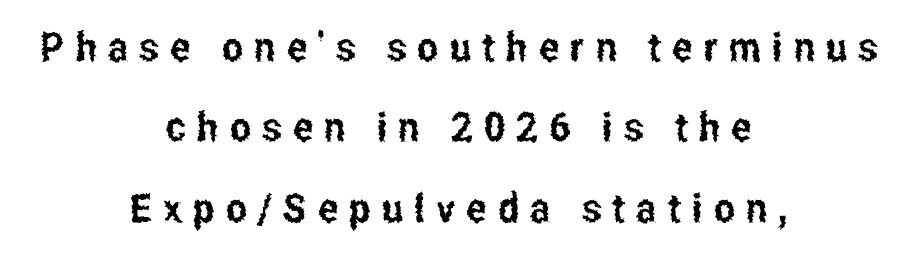
The image shows 40 px condensed sans-serif type, upright; set centered, loose line spacing (2.01x), unusually wide letter spacing (+0.28 em), not underlined; low stroke contrast and a medium x-height.
